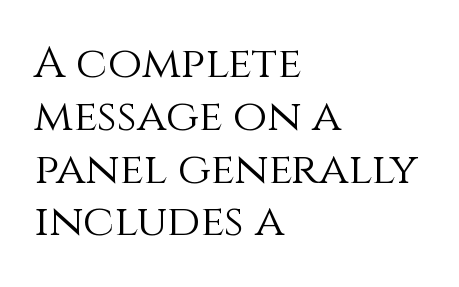
A classic flush-left, rag-right setting is used for this passage. The letterforms sit at book weight or below. Italic? Not at all — the glyphs are vertical. Nothing unusual about the tracking: characters are spaced as the font intends. Check under the words: just untouched page. The face used here is proportionally spaced, like ordinary book or web type.
